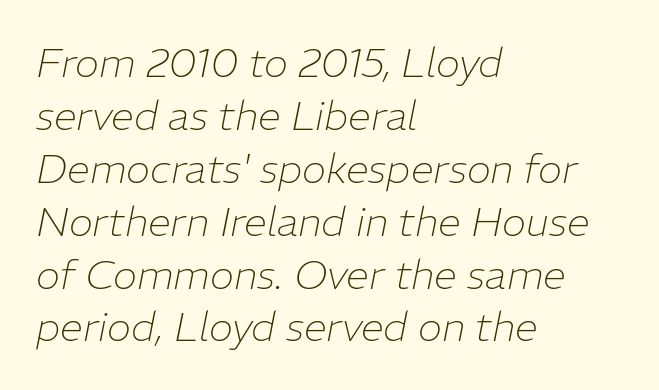
The image shows 41 px thin type, italic (leaning right); set left-aligned, normal line spacing (1.29x), normal letter spacing, not underlined; low stroke contrast and a medium x-height.
